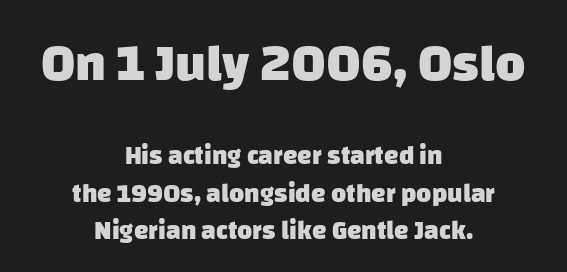
{"serif": "no", "bold": "yes", "weight": "heavy", "width": "normal", "stroke_contrast": "low", "x_height": "large", "monospaced": "no", "underline": "no", "align": "center", "line_spacing": "normal", "line_spacing_ratio": 1.44, "letter_spacing": "normal", "letter_spacing_em": 0.0, "larger_block": "first", "size_ratio": 2.0, "glyph_px": 52}
